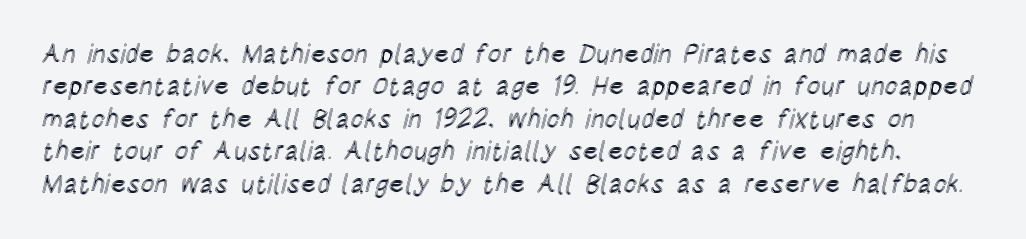
{"underline": "no", "line_spacing": "normal", "line_spacing_ratio": 1.25, "letter_spacing": "normal", "letter_spacing_em": 0.0, "glyph_px": 26}
